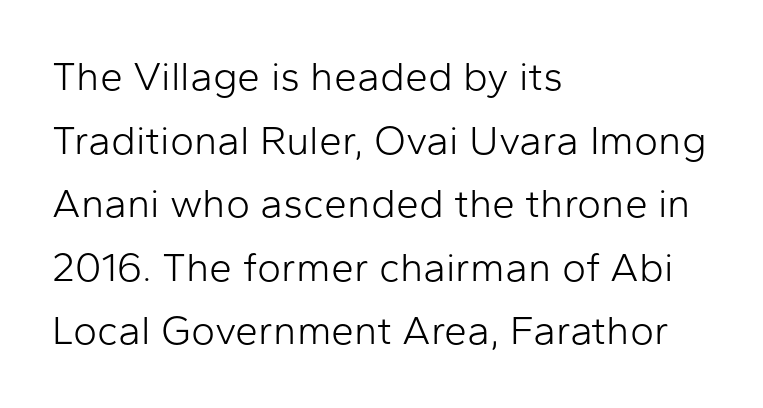
The image shows 41 px light sans-serif type, upright; set left-aligned, normal line spacing (1.55x), normal letter spacing, not underlined; low stroke contrast and a medium x-height.
